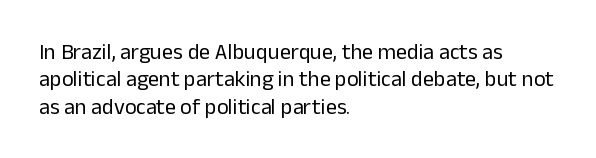
Q: Is the text bold? A: No.
Q: Is the text italic (slanted)? A: No, it is upright.
Q: Is the text underlined? A: No.
Q: How is the paragraph aligned? A: Left-aligned.
Q: Is the spacing between letters normal or unusually wide? A: Normal.
